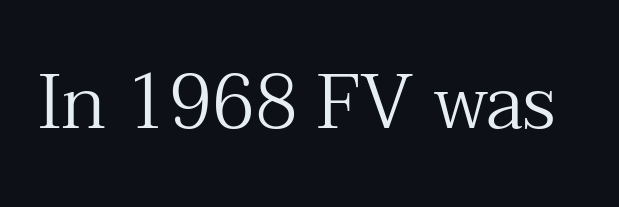
The passage shown is not underscored anywhere. The weight tops out at a normal text grade. This is the regular roman posture of the typeface. Letterform terminals end in serifs throughout the passage. Caption: standard tracking, unaltered.
